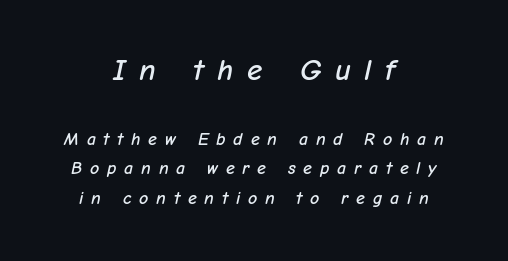
The image shows 31 px text type, italic (leaning right); set centered, normal line spacing (1.64x), unusually wide letter spacing (+0.43 em), not underlined; the first (top) block is 1.72x larger; low stroke contrast and a medium x-height.
